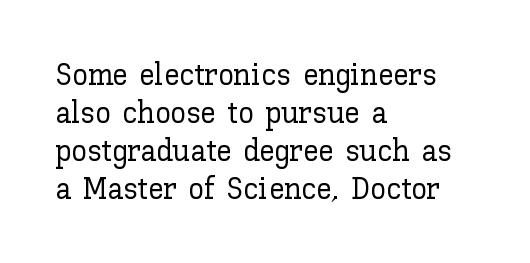
The rendering uses natural spacing where letterforms have individual widths. Does the copy run flush right? No — it runs flush left. A clean baseline with only descenders dipping below it. Characters follow at the spacing the type designer built in.
